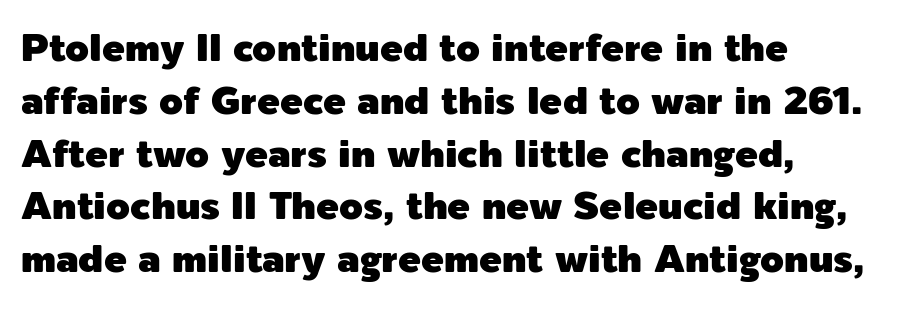
{"serif": "no", "italic": "no", "width": "normal", "x_height": "medium", "monospaced": "no", "underline": "no", "align": "left", "line_spacing": "normal", "line_spacing_ratio": 1.39, "letter_spacing": "normal", "letter_spacing_em": 0.0, "glyph_px": 38}
